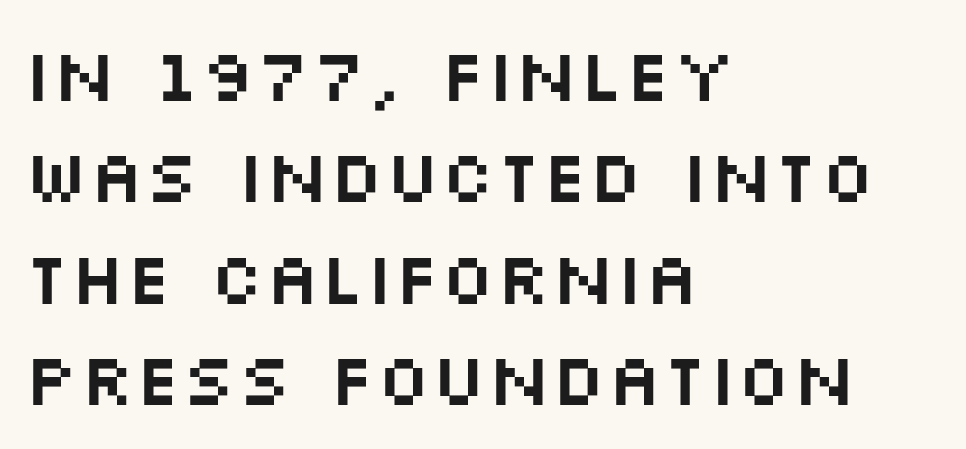
{"serif": "no", "italic": "no", "width": "wide", "stroke_contrast": "medium", "x_height": "large", "monospaced": "no", "underline": "no", "align": "left", "line_spacing": "normal", "line_spacing_ratio": 1.37, "letter_spacing": "normal", "letter_spacing_em": 0.0, "glyph_px": 74}
